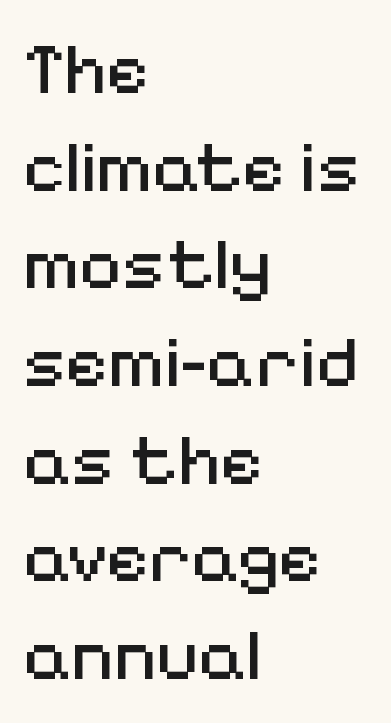
Left-aligned paragraph, ragged on the right. Stems and bowls with no extra thickness — not bold. Line spacing here is normal. Are there feet on the stems? There aren't — it's a sans. Between one letter and the next there's only the usual sliver of space.
